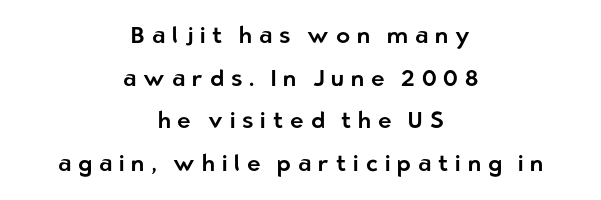
Q: Is the text italic (slanted)? A: No, it is upright.
Q: Is the text underlined? A: No.
Q: How is the paragraph aligned? A: Centered.
Q: Is the spacing between letters normal or unusually wide? A: Unusually wide.
